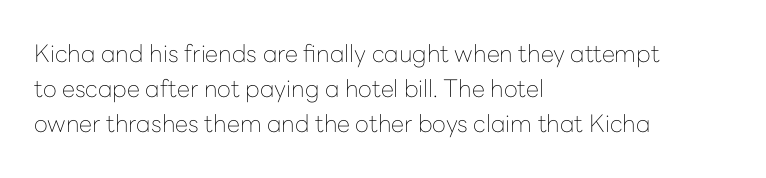
The image shows 24 px text type, upright; set left-aligned, normal line spacing (1.46x), normal letter spacing, not underlined.
